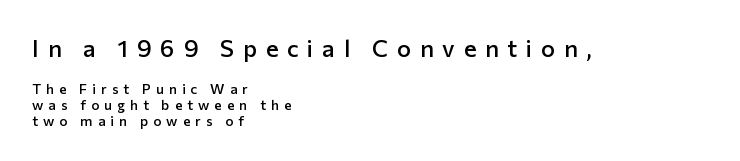
Glance below the letters and you will spot only blank space. The more generous point size was reserved for the upper chunk. Posture: upright roman. How heavy is the stroke? Medium-heavy — a semibold, shy of bold. Each new line begins almost immediately beneath the previous one.
